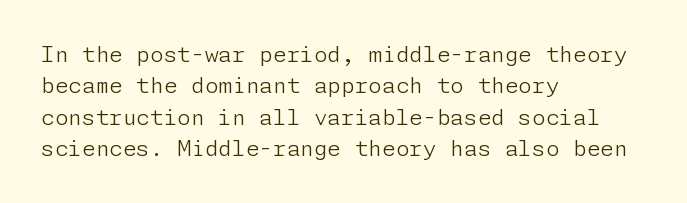
{"italic": "no", "bold": "no", "underline": "no", "align": "left", "line_spacing": "normal", "line_spacing_ratio": 1.43, "letter_spacing": "normal", "letter_spacing_em": 0.0, "glyph_px": 22}
